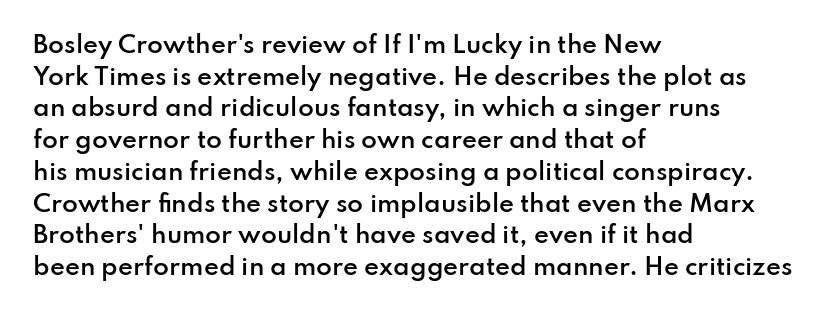
How would I describe the line gaps? Plain and ordinary. A fair bit of extra ink — the face is semibold, not bold. Check the space under the baseline: it is left empty. Style check: upright.
